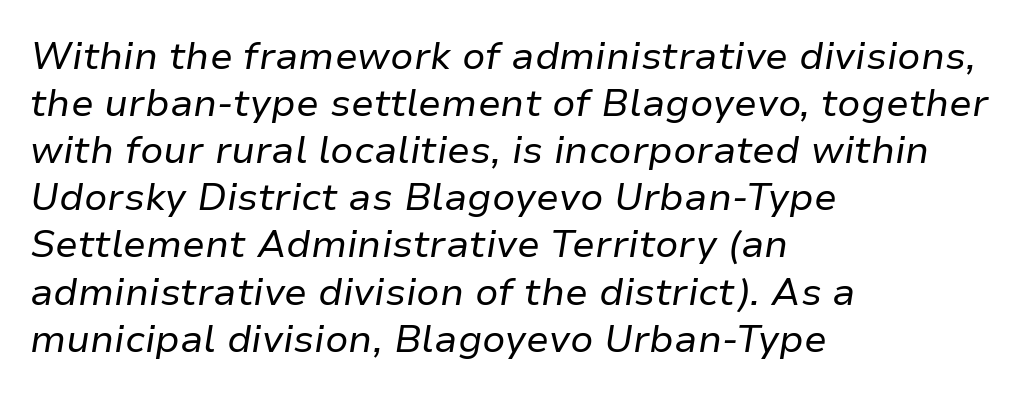
Q: Is the text bold? A: No.
Q: Is the text italic (slanted)? A: Yes, it leans right by about 9 degrees.
Q: Is the text underlined? A: No.
Q: How is the paragraph aligned? A: Left-aligned.
Q: Is the spacing between letters normal or unusually wide? A: Normal.
Q: Width (condensed, normal, or wide)? A: Normal.
Q: Stroke contrast? A: Low.
Q: x-height? A: Medium.
Q: Monospaced? A: No.
